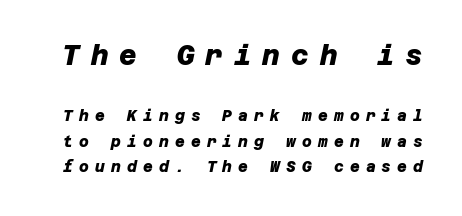
{"bold": "yes", "underline": "no", "line_spacing": "normal", "line_spacing_ratio": 1.7, "letter_spacing": "wide", "letter_spacing_em": 0.41, "larger_block": "first", "size_ratio": 1.8, "glyph_px": 27}
